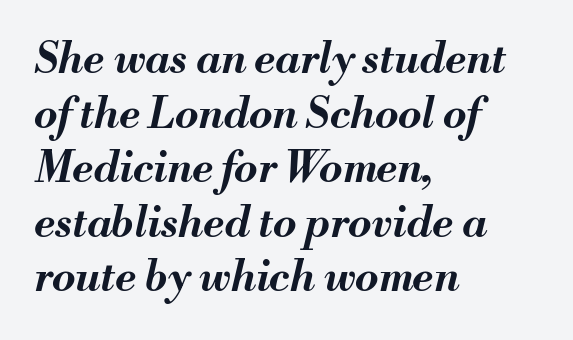
{"italic": "yes", "lean": "right", "slant_degrees": 13, "bold": "yes", "weight": "bold", "width": "normal", "stroke_contrast": "medium", "x_height": "small", "monospaced": "no", "underline": "no", "align": "left", "line_spacing": "normal", "line_spacing_ratio": 1.3, "letter_spacing": "normal", "letter_spacing_em": 0.0, "glyph_px": 42}
